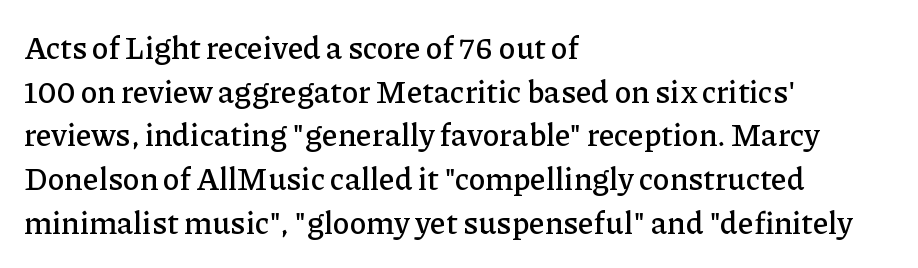
Q: Is the text italic (slanted)? A: No, it is upright.
Q: Is the typeface a serif or a sans-serif typeface? A: Serif.
Q: Is the text underlined? A: No.
Q: How is the paragraph aligned? A: Left-aligned.
Q: Is the spacing between letters normal or unusually wide? A: Normal.
Q: Is the spacing between lines tight, normal or loose? A: Normal.
Q: Width (condensed, normal, or wide)? A: Normal.
Q: Stroke contrast? A: Low.
Q: x-height? A: Medium.
Q: Monospaced? A: No.
